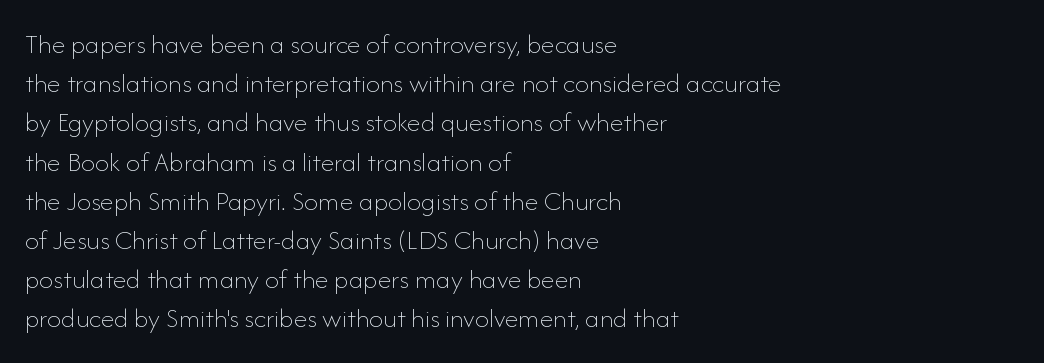
The image shows 28 px thin type, upright; set left-aligned, normal line spacing (1.4x), normal letter spacing, not underlined; low stroke contrast and a small x-height.
